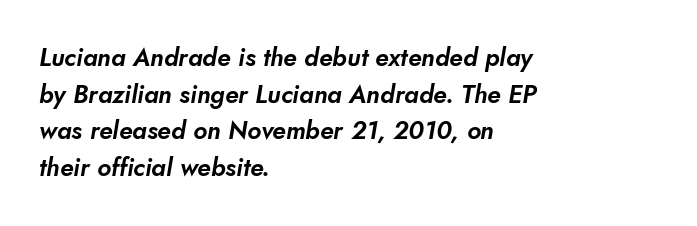
The image shows 25 px text type; set left-aligned, normal line spacing (1.47x), normal letter spacing, not underlined.
